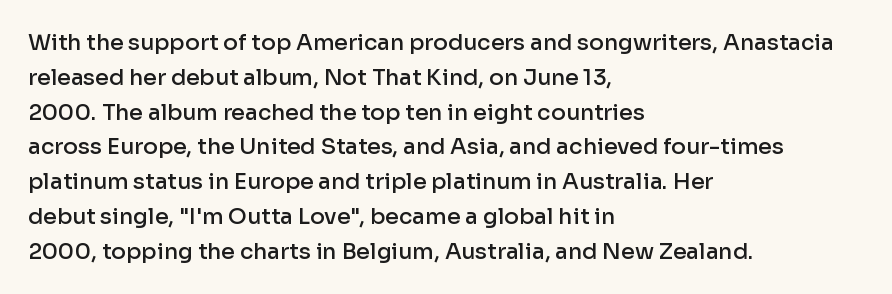
Q: Is the text bold? A: Semi-bold.
Q: Is the text italic (slanted)? A: No, it is upright.
Q: Is the text underlined? A: No.
Q: How is the paragraph aligned? A: Left-aligned.
Q: Is the spacing between letters normal or unusually wide? A: Normal.
Q: Is the spacing between lines tight, normal or loose? A: Normal.
